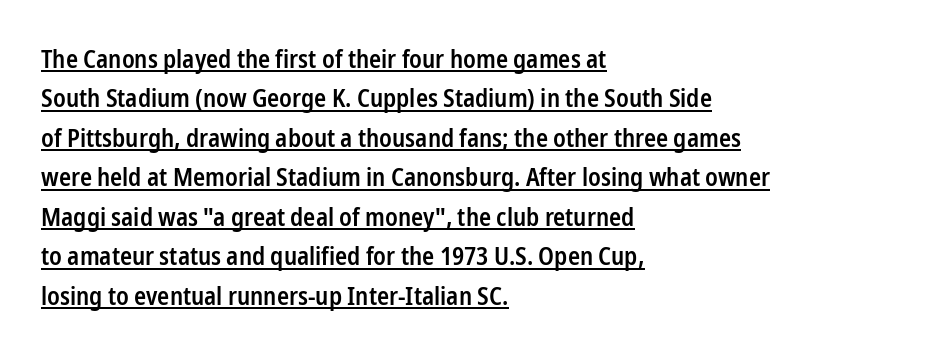
Whoever set this chose a conventional vertical rhythm. This sample uses an upright cut, with every glyph sitting square on the baseline. The paragraph shown leans on its left margin. The lettering is marked with a stroke running underneath it. The letters are semibold — heavier than regular but short of a full bold.
